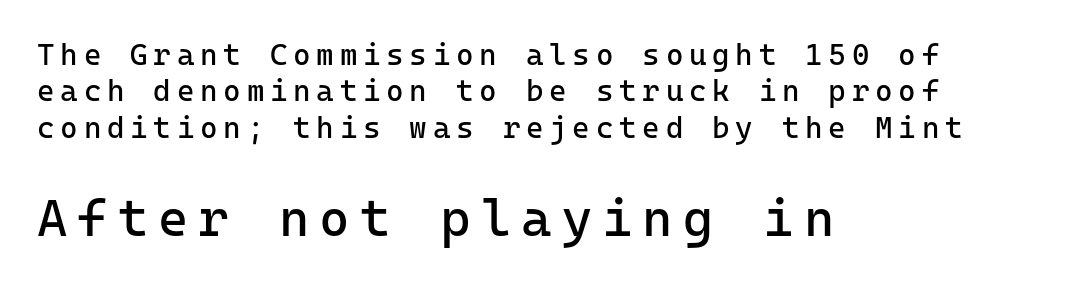
The image shows 52 px regular-weight sans-serif type, upright, monospaced; set left-aligned, line spacing 1.21x, not underlined; the second (bottom) block is 1.73x larger; low stroke contrast and a medium x-height.
